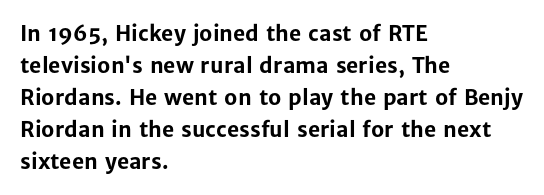
Q: Is the text bold? A: Yes.
Q: Is the text italic (slanted)? A: No, it is upright.
Q: Is the text underlined? A: No.
Q: How is the paragraph aligned? A: Left-aligned.
Q: Is the spacing between letters normal or unusually wide? A: Normal.
Q: Is the spacing between lines tight, normal or loose? A: Normal.
